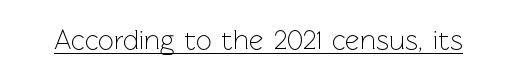
{"serif": "no", "italic": "no", "bold": "no", "weight": "light", "width": "normal", "stroke_contrast": "low", "x_height": "medium", "monospaced": "no", "underline": "yes", "letter_spacing": "normal", "letter_spacing_em": 0.0, "glyph_px": 28}
